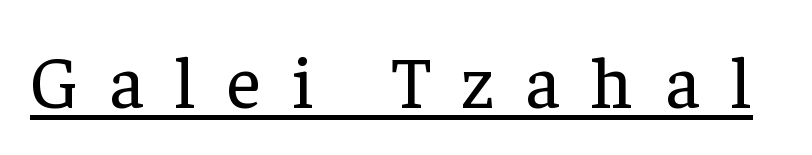
Little horizontal feet cap the strokes, marking this as serif type. Short note: letters widely spaced. Stem width sits at or under what a default text font uses. This sample has the flowing, uneven cadence of proportional lettering. Check the space under the baseline: a stroke is drawn there. No italicization has been applied; the sample stays upright.
